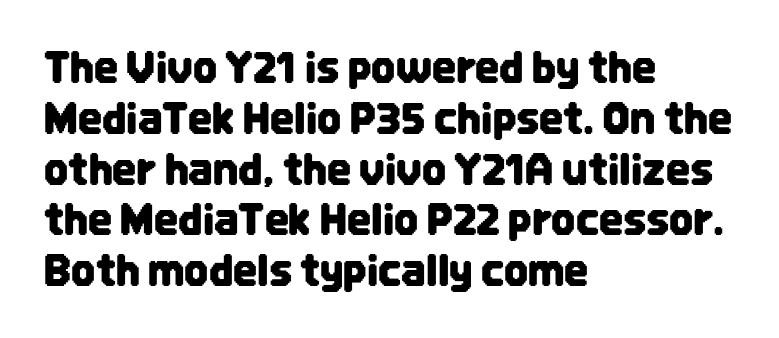
The image shows 42 px condensed sans-serif type, upright; set left-aligned, line spacing 1.21x, normal letter spacing, not underlined; low stroke contrast and a large x-height.
